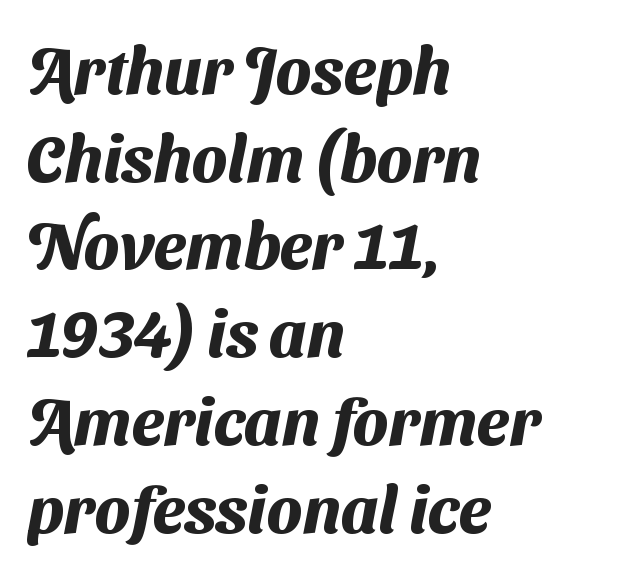
{"serif": "no", "bold": "yes", "weight": "heavy", "width": "normal", "stroke_contrast": "medium", "x_height": "medium", "monospaced": "no", "underline": "no", "align": "left", "line_spacing": "normal", "line_spacing_ratio": 1.35, "letter_spacing": "normal", "letter_spacing_em": 0.0, "glyph_px": 65}
